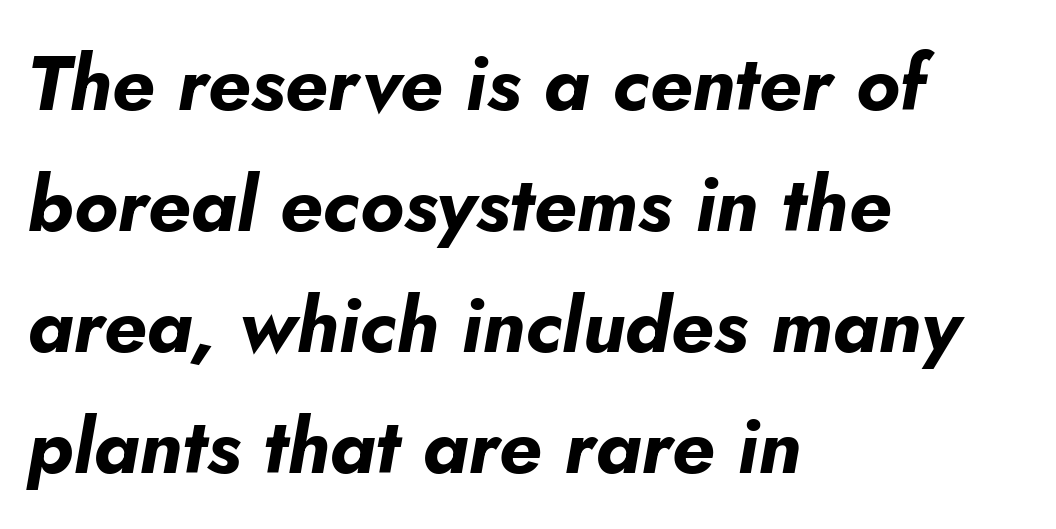
{"italic": "yes", "lean": "right", "slant_degrees": 5, "bold": "yes", "weight": "bold", "width": "normal", "stroke_contrast": "low", "x_height": "small", "monospaced": "no", "underline": "no", "align": "left", "line_spacing": "normal", "line_spacing_ratio": 1.57, "letter_spacing": "normal", "letter_spacing_em": 0.0, "glyph_px": 77}
